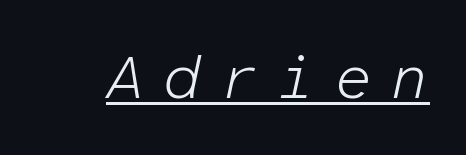
The font sits on the lighter half of the weight spectrum, regular included. Would a proofreader flag this as italicized? Yes. These lines are rendered in a fixed-pitch font. Does a line run under the words? Yes, clearly. Observe the wide spacing: letters keep a clear distance from each other.
